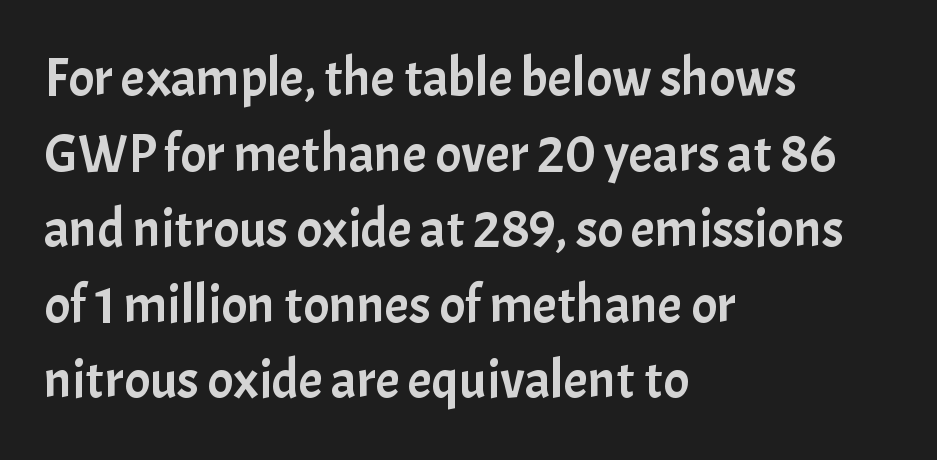
{"serif": "no", "italic": "no", "width": "normal", "stroke_contrast": "low", "x_height": "medium", "monospaced": "no", "underline": "no", "align": "left", "line_spacing": "normal", "line_spacing_ratio": 1.4, "letter_spacing": "normal", "letter_spacing_em": 0.0, "glyph_px": 54}
